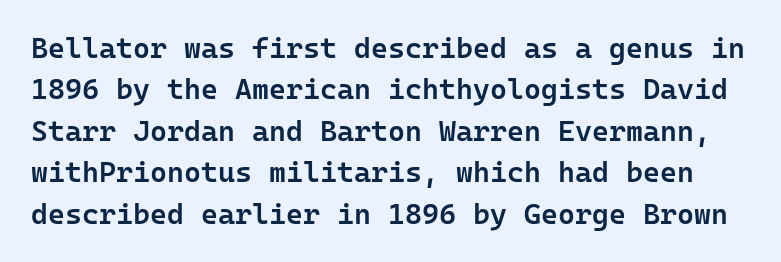
The image shows 29 px semibold sans-serif type, upright, monospaced; set normal line spacing (1.43x), normal letter spacing, not underlined; low stroke contrast and a medium x-height.
